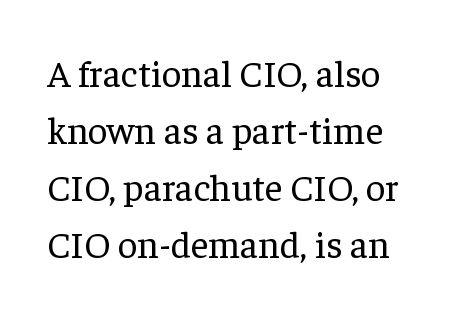
The image shows 38 px regular-weight serif type, upright; set normal line spacing (1.5x), normal letter spacing, not underlined; low stroke contrast and a medium x-height.
